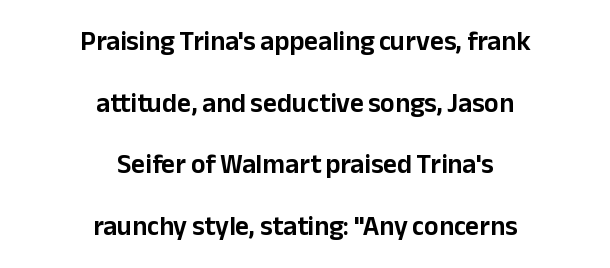
{"italic": "no", "underline": "no", "align": "center", "line_spacing": "loose", "line_spacing_ratio": 2.28, "letter_spacing": "normal", "letter_spacing_em": 0.0, "glyph_px": 27}
